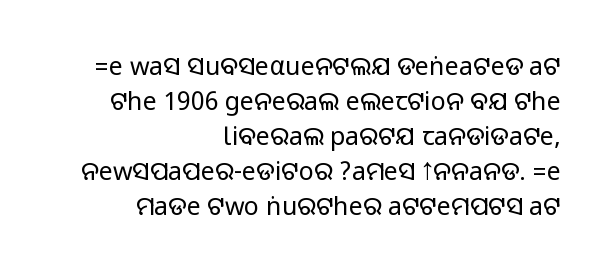
The designer left line spacing at the default. The gaps between neighbouring characters are ordinary and unremarkable. Right-aligned paragraph, ragged on the left. Do the letters lean? They stand straight. The string is rendered with underlining switched off.
